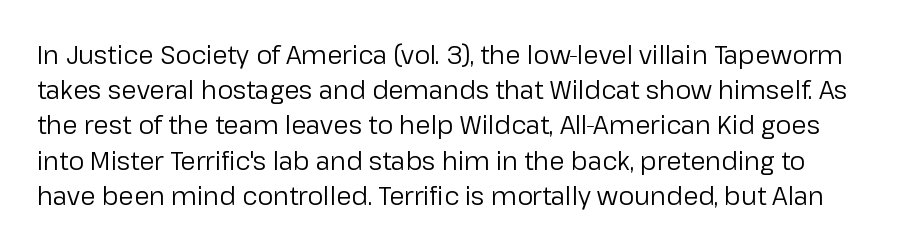
{"italic": "no", "bold": "no", "underline": "no", "line_spacing": "normal", "line_spacing_ratio": 1.41, "letter_spacing": "normal", "letter_spacing_em": 0.0, "glyph_px": 25}
